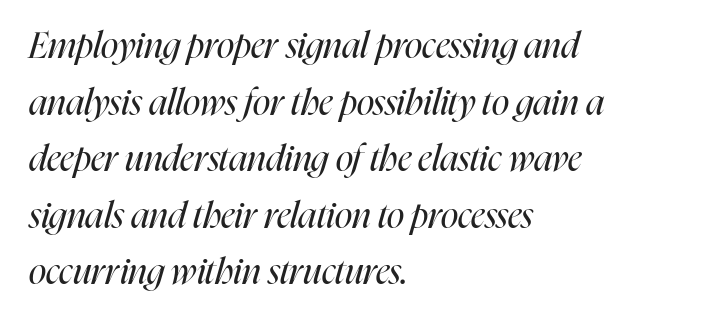
{"italic": "yes", "lean": "right", "slant_degrees": 16, "bold": "no", "weight": "regular", "width": "condensed", "stroke_contrast": "high", "x_height": "medium", "monospaced": "no", "underline": "no", "align": "left", "line_spacing": "normal", "line_spacing_ratio": 1.57, "letter_spacing": "normal", "letter_spacing_em": 0.0, "glyph_px": 36}
